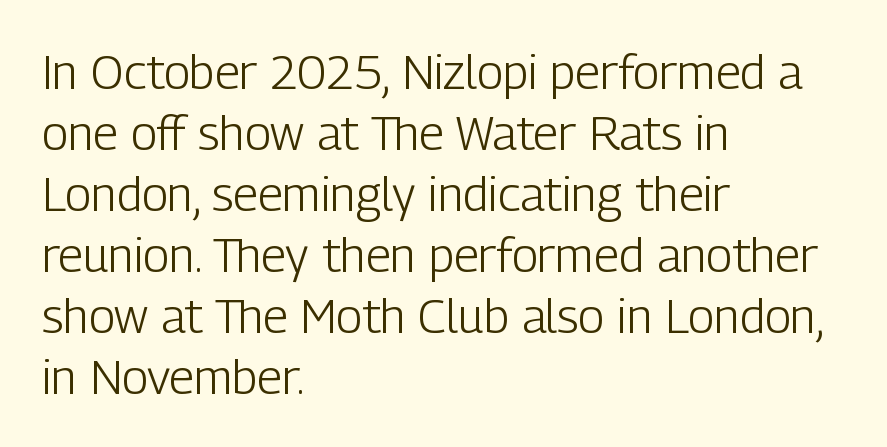
Letterform terminals end flat and unadorned throughout the passage. Looks like regular typesetting: each glyph gets only the width it needs. Weight: in the light-to-regular range. Baseline-to-baseline distance is the conventional proportion of letter height. Ascenders rise straight up at ninety degrees. Typeset ragged right — the left edge is the straight one.
